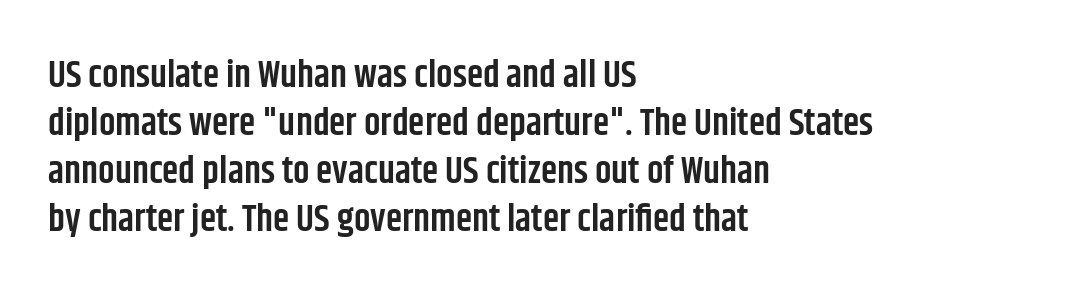
{"serif": "no", "italic": "no", "bold": "semi", "weight": "semibold", "width": "condensed", "stroke_contrast": "low", "x_height": "large", "monospaced": "no", "underline": "no", "align": "left", "line_spacing": "normal", "line_spacing_ratio": 1.3, "letter_spacing": "normal", "letter_spacing_em": 0.0, "glyph_px": 37}
